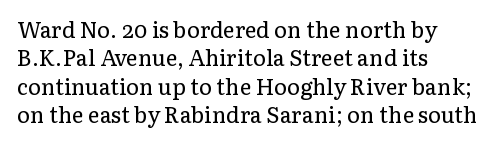
Q: Is the text bold? A: No.
Q: Is the text italic (slanted)? A: No, it is upright.
Q: Is the text underlined? A: No.
Q: How is the paragraph aligned? A: Left-aligned.
Q: Is the spacing between letters normal or unusually wide? A: Normal.
Q: Is the spacing between lines tight, normal or loose? A: Normal.
